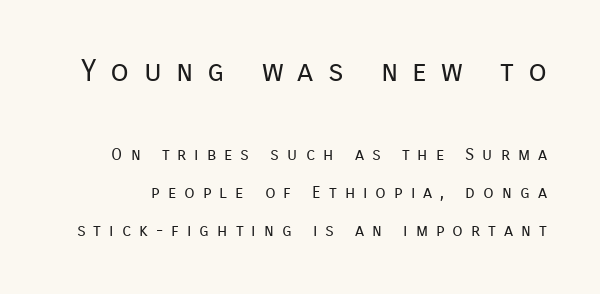
The image shows 30 px regular-weight sans-serif type, upright; set loose line spacing (2.23x), unusually wide letter spacing (+0.47 em), not underlined; the first (top) block is 1.76x larger; low stroke contrast and a medium x-height.
